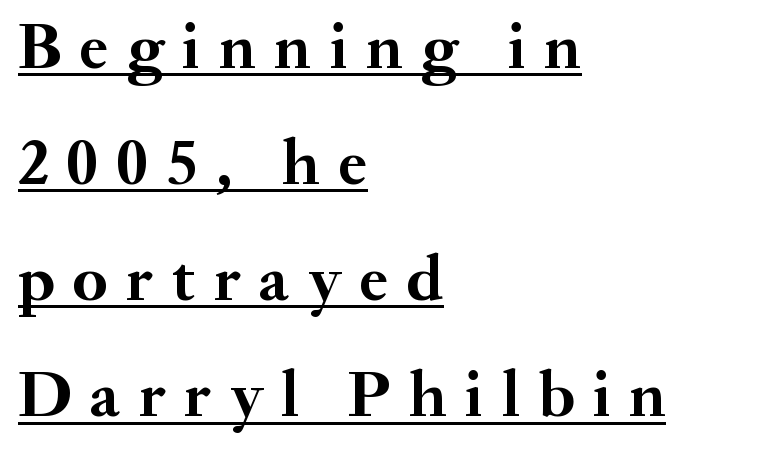
{"serif": "yes", "italic": "no", "bold": "yes", "weight": "semibold", "width": "normal", "stroke_contrast": "medium", "x_height": "small", "monospaced": "no", "underline": "yes", "align": "left", "line_spacing_ratio": 1.76, "letter_spacing": "wide", "letter_spacing_em": 0.28, "glyph_px": 66}
